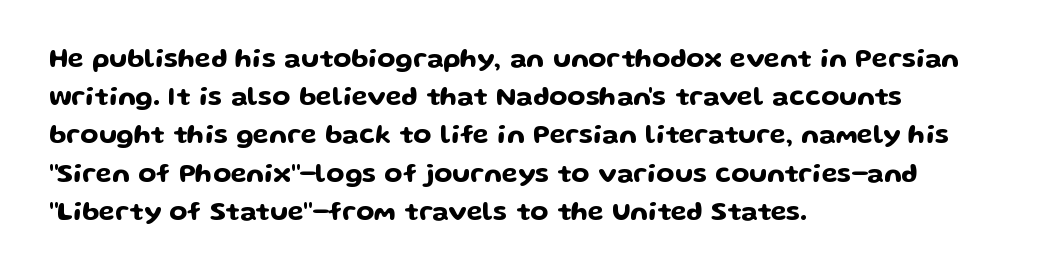
The image shows 26 px text type, upright; set left-aligned, normal line spacing (1.47x), normal letter spacing, not underlined.
